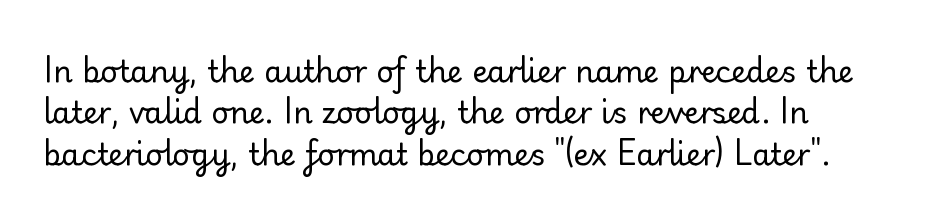
The image shows 30 px regular-weight sans-serif type, upright; set left-aligned, normal line spacing (1.38x), normal letter spacing, not underlined; low stroke contrast and a small x-height.
